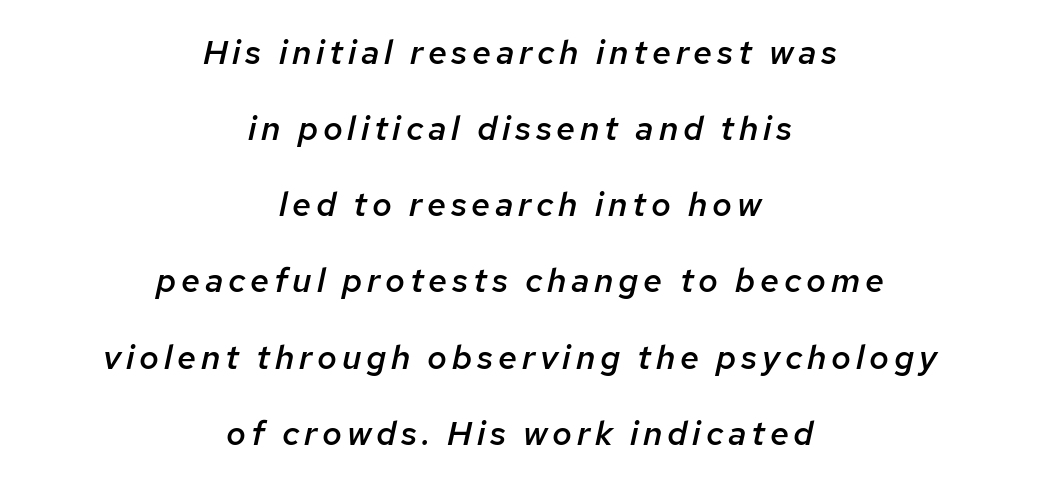
Q: Is the text bold? A: Semi-bold.
Q: Is the text italic (slanted)? A: Yes, it leans right by about 12 degrees.
Q: Is the text underlined? A: No.
Q: How is the paragraph aligned? A: Centered.
Q: Is the spacing between lines tight, normal or loose? A: Loose.
Q: Width (condensed, normal, or wide)? A: Normal.
Q: Stroke contrast? A: Low.
Q: x-height? A: Medium.
Q: Monospaced? A: No.
